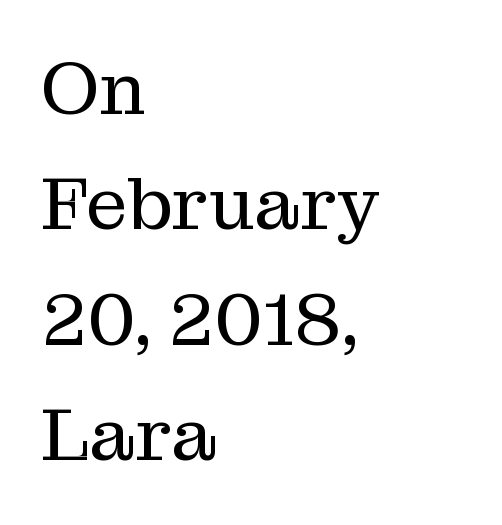
{"serif": "yes", "italic": "no", "bold": "no", "weight": "regular", "width": "normal", "stroke_contrast": "medium", "x_height": "medium", "monospaced": "no", "underline": "no", "align": "left", "line_spacing": "normal", "line_spacing_ratio": 1.56, "letter_spacing": "normal", "letter_spacing_em": 0.0, "glyph_px": 74}
